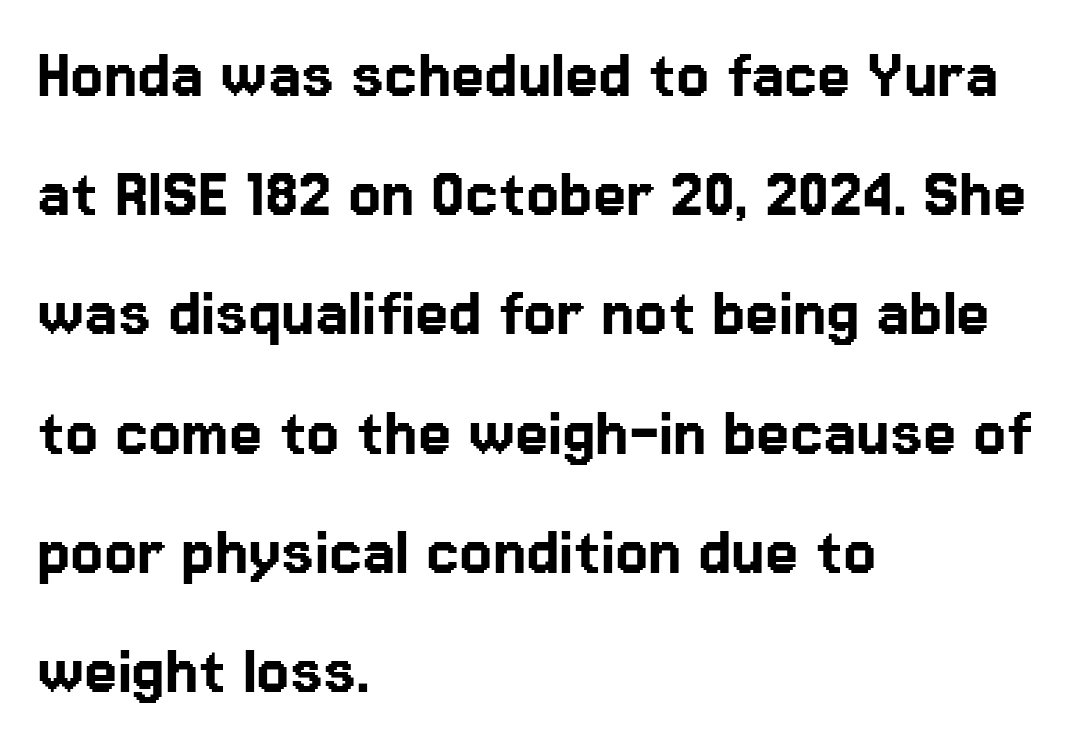
Q: Is the text italic (slanted)? A: No, it is upright.
Q: Is the typeface a serif or a sans-serif typeface? A: Sans-serif.
Q: Is the text underlined? A: No.
Q: How is the paragraph aligned? A: Left-aligned.
Q: Is the spacing between letters normal or unusually wide? A: Normal.
Q: Is the spacing between lines tight, normal or loose? A: Normal.
Q: Width (condensed, normal, or wide)? A: Normal.
Q: Stroke contrast? A: Low.
Q: x-height? A: Medium.
Q: Monospaced? A: No.
